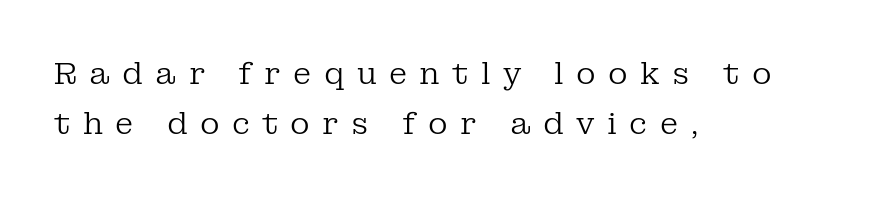
{"serif": "yes", "italic": "no", "bold": "no", "weight": "regular", "width": "normal", "stroke_contrast": "low", "x_height": "medium", "monospaced": "no", "underline": "no", "align": "left", "line_spacing": "normal", "line_spacing_ratio": 1.66, "letter_spacing": "wide", "letter_spacing_em": 0.41, "glyph_px": 30}
